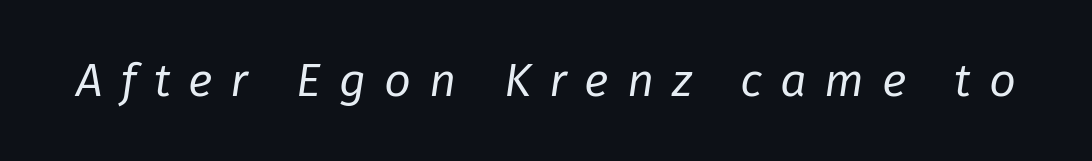
The image shows 47 px regular-weight type, italic (leaning right); set unusually wide letter spacing (+0.38 em), not underlined; low stroke contrast and a medium x-height.
